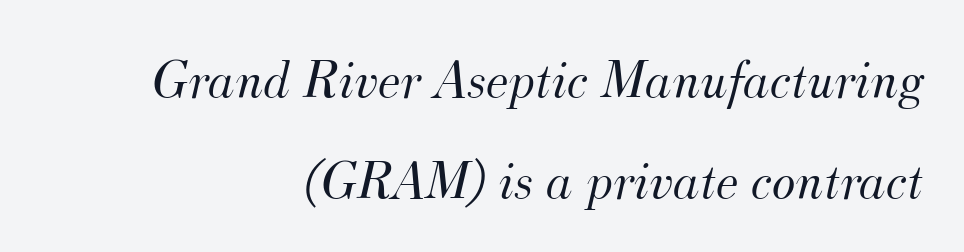
{"serif": "yes", "italic": "yes", "lean": "right", "slant_degrees": 12, "bold": "no", "weight": "light", "width": "normal", "stroke_contrast": "medium", "x_height": "small", "monospaced": "no", "underline": "no", "align": "right", "line_spacing_ratio": 1.8, "letter_spacing": "normal", "letter_spacing_em": 0.0, "glyph_px": 56}
